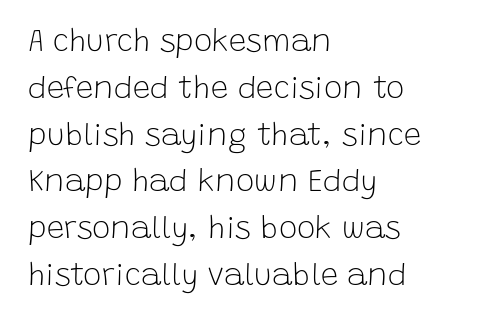
{"serif": "no", "italic": "no", "bold": "no", "weight": "light", "width": "normal", "stroke_contrast": "low", "x_height": "large", "monospaced": "no", "underline": "no", "align": "left", "line_spacing": "normal", "line_spacing_ratio": 1.51, "letter_spacing": "normal", "letter_spacing_em": 0.0, "glyph_px": 31}
